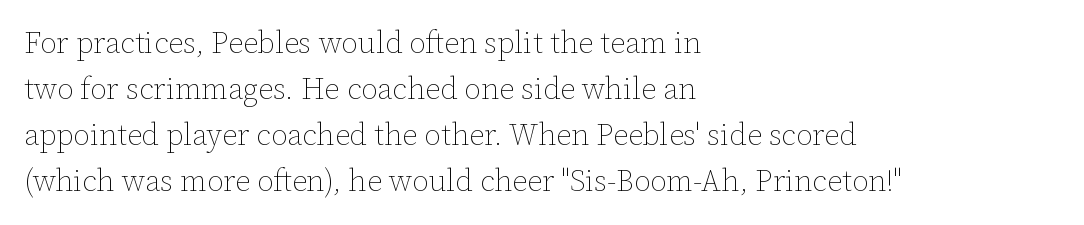
Stems here are at most as thick as an everyday book face. These lines were composed using upright roman letters. How are the letters spaced? Ordinarily, with no added tracking. The rendering uses natural spacing where letterforms have individual widths. Just letters on the line, the space beneath them empty.
